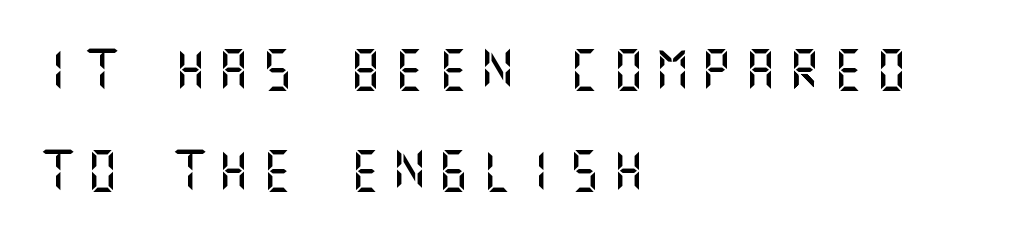
The image shows 41 px sans-serif type, upright; set left-aligned, loose line spacing (2.47x), unusually wide letter spacing (+0.27 em), not underlined; medium stroke contrast and a large x-height.
